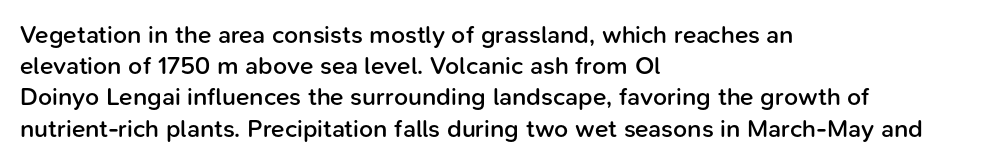
The vertical gap from one line to the next is medium. This sample is left-justified, so line endings fall wherever the words run out. Check under the words: just untouched page. Honestly, the letter spacing is just normal — you wouldn't notice it. Does the lettering tilt? It doesn't — this is upright. Typesetter's note: demi weight, one step under bold.
